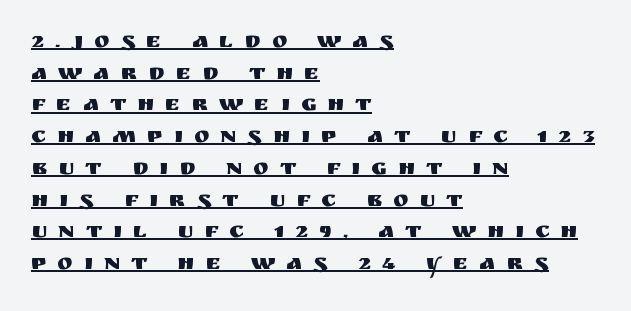
The image shows 23 px text type, upright; set left-aligned, normal line spacing (1.38x), unusually wide letter spacing (+0.48 em), underlined.
